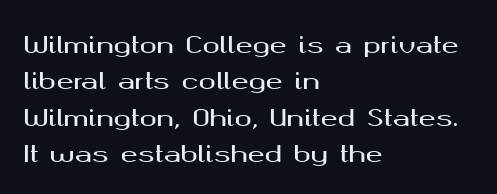
Q: Is the text italic (slanted)? A: No, it is upright.
Q: Is the text underlined? A: No.
Q: How is the paragraph aligned? A: Left-aligned.
Q: Is the spacing between letters normal or unusually wide? A: Normal.
Q: Is the spacing between lines tight, normal or loose? A: Normal.
